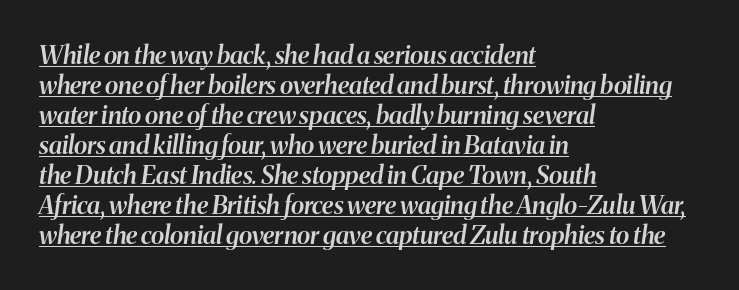
A continuous stroke trails under the words, as in a hyperlink. The passage shown has conventional tracking throughout. A semibold gives these letters moderate extra thickness, short of bold. This sample is left-justified, so line endings fall wherever the words run out. An italicized treatment has been applied to the whole sample.
